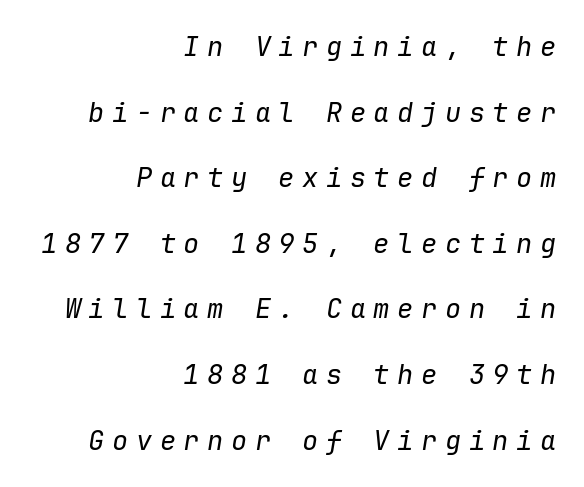
Q: Is the text bold? A: No.
Q: Is the text italic (slanted)? A: Yes, it leans right by about 9 degrees.
Q: Is the text underlined? A: No.
Q: How is the paragraph aligned? A: Right-aligned.
Q: Is the spacing between letters normal or unusually wide? A: Unusually wide.
Q: Is the spacing between lines tight, normal or loose? A: Loose.
